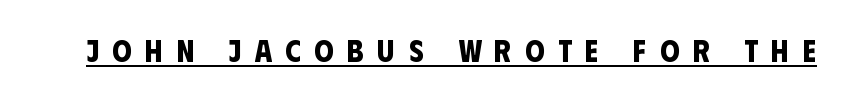
Display-style spreading of the glyphs; the letterfit is very open. Every letter is thick-stroked: bold, no question. The sample's only ornament is a line tracing under the words. The letters advance in unequal steps, a hallmark of proportional type.
